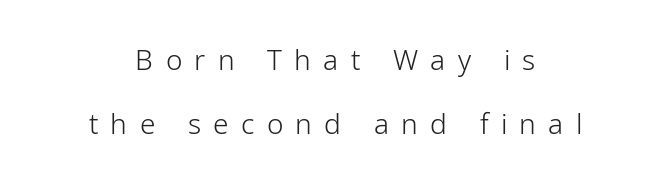
The image shows 28 px light, condensed sans-serif type, upright; set centered, loose line spacing (2.27x), unusually wide letter spacing (+0.44 em), not underlined; low stroke contrast and a medium x-height.
